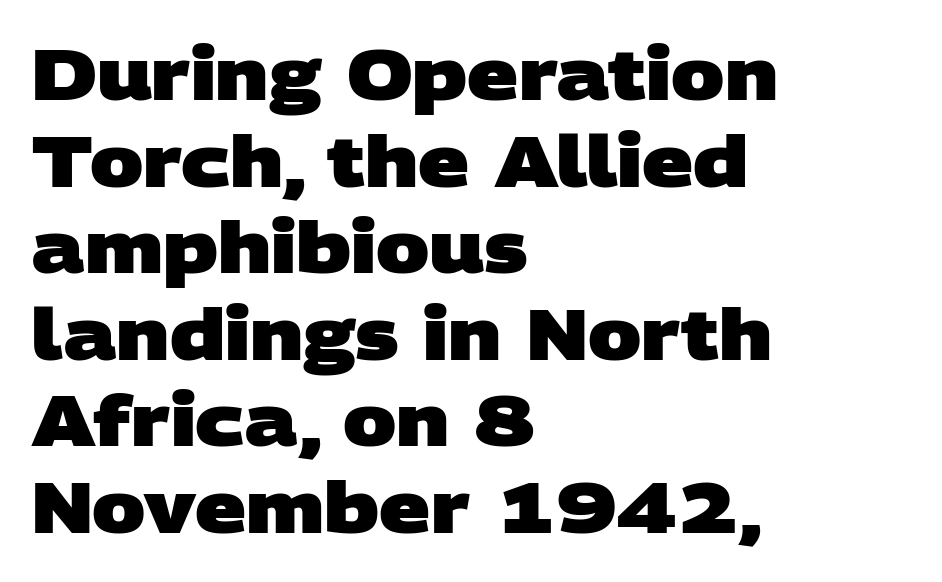
The image shows 71 px heavy, wide sans-serif type; set left-aligned, line spacing 1.22x, normal letter spacing, not underlined; low stroke contrast and a large x-height.
